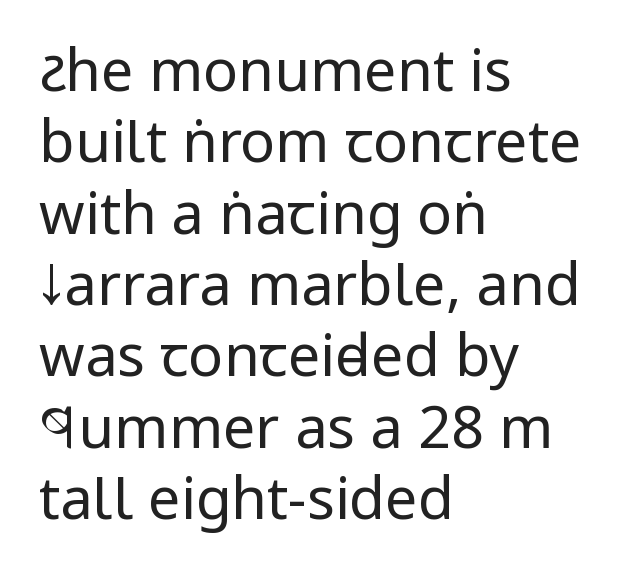
Beneath every word, the page is bare. Short note: letters normally spaced. This sample has the flowing, uneven cadence of proportional lettering. Stroke thickness stays within the range of a standard reading face or lighter. Does the lettering tilt? It doesn't — this is upright. Nope, no serifs anywhere on these letters.
